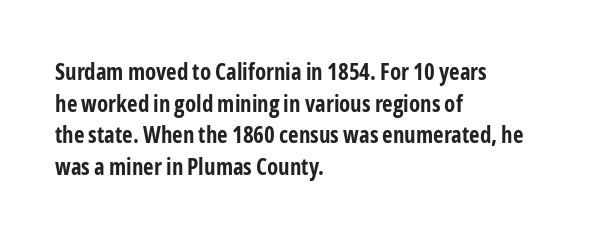
The lines are quadded left. Regular leading. Nothing unusual about the tracking: characters are spaced as the font intends. The font is running at its bold setting. Tall strokes in this sample are plumb rather than angled.
